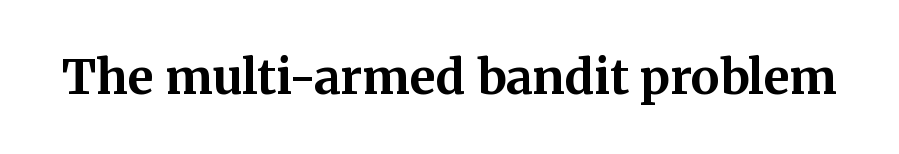
The image shows 48 px bold serif type, upright; set normal letter spacing, not underlined; medium stroke contrast and a medium x-height.
